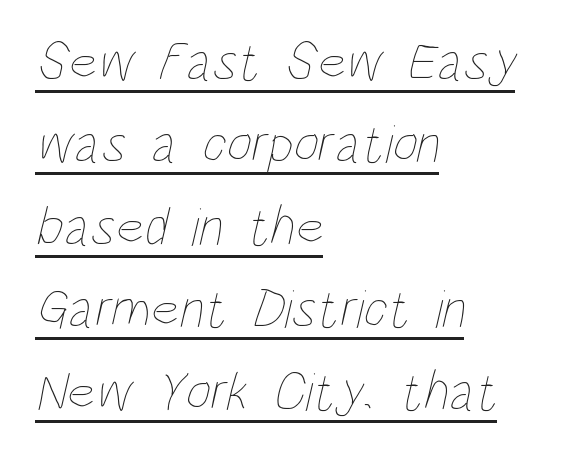
Think of a printed novel: that variable character pitch is what you see here. In terms of letterspacing, this is plain default setting. In designer terms, the underline attribute is active on this setting. The letters look calm and open, with moderate or lighter stems. The setting favours the left margin, as ordinary paragraphs usually do.
